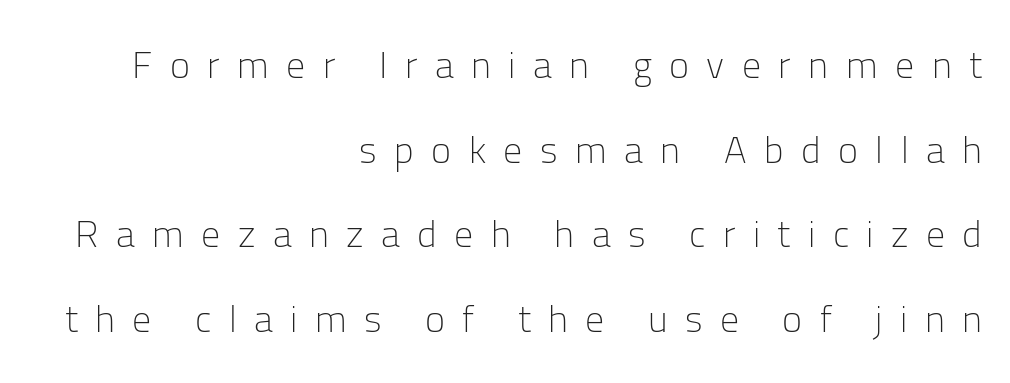
Q: Is the text bold? A: No.
Q: Is the text italic (slanted)? A: No, it is upright.
Q: Is the typeface a serif or a sans-serif typeface? A: Sans-serif.
Q: Is the text underlined? A: No.
Q: How is the paragraph aligned? A: Right-aligned.
Q: Is the spacing between letters normal or unusually wide? A: Unusually wide.
Q: Is the spacing between lines tight, normal or loose? A: Loose.
Q: Width (condensed, normal, or wide)? A: Normal.
Q: Stroke contrast? A: Low.
Q: x-height? A: Medium.
Q: Monospaced? A: No.
